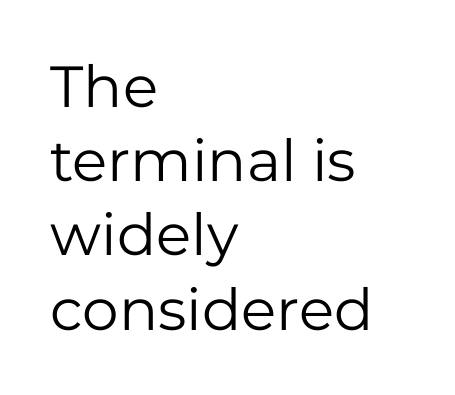
{"serif": "no", "italic": "no", "bold": "no", "weight": "regular", "width": "normal", "stroke_contrast": "low", "x_height": "medium", "monospaced": "no", "underline": "no", "align": "left", "line_spacing": "normal", "line_spacing_ratio": 1.28, "letter_spacing": "normal", "letter_spacing_em": 0.0, "glyph_px": 58}
